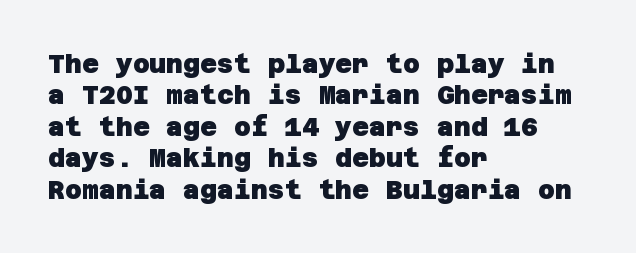
The image shows 26 px bold type; set left-aligned, line spacing 1.21x, normal letter spacing, not underlined.
